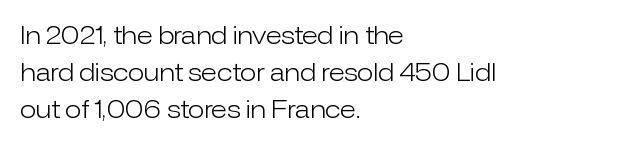
Vertical strokes here are truly vertical. Every row of glyphs begins at an identical x-position on the left. Between one letter and the next there's only the usual sliver of space. Only glyphs here, with clear space below each row.
